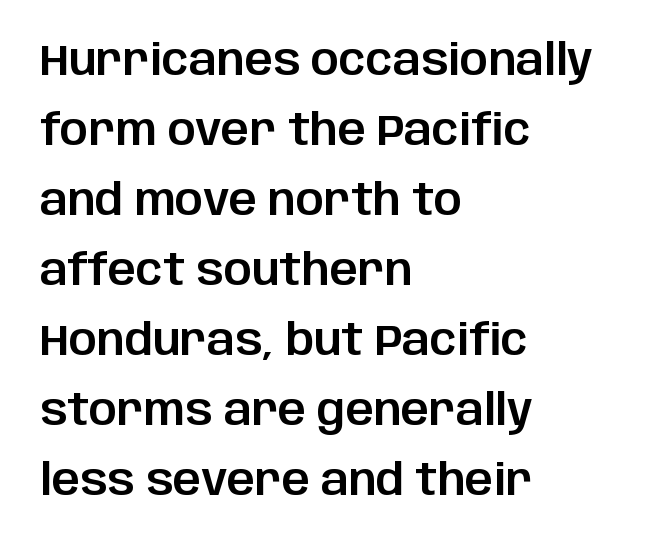
{"serif": "no", "italic": "no", "width": "normal", "stroke_contrast": "low", "x_height": "large", "monospaced": "no", "underline": "no", "align": "left", "line_spacing": "normal", "line_spacing_ratio": 1.59, "letter_spacing": "normal", "letter_spacing_em": 0.0, "glyph_px": 44}
